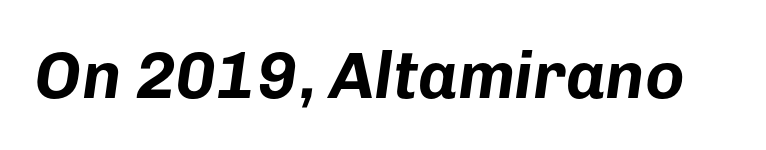
Q: Is the text bold? A: Yes.
Q: Is the text italic (slanted)? A: Yes, it leans right by about 8 degrees.
Q: Is the text underlined? A: No.
Q: Is the spacing between letters normal or unusually wide? A: Normal.
Q: Width (condensed, normal, or wide)? A: Normal.
Q: Stroke contrast? A: Low.
Q: x-height? A: Medium.
Q: Monospaced? A: No.
